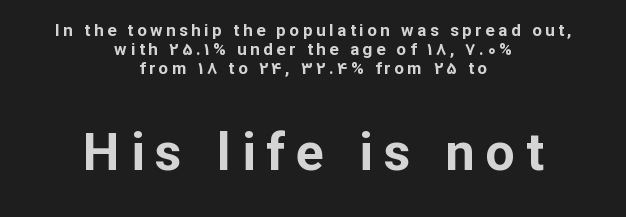
The image shows 52 px bold sans-serif type, upright; set centered, tight line spacing (1.11x), unusually wide letter spacing (+0.21 em), not underlined; the second (bottom) block is 3.06x larger; low stroke contrast and a medium x-height.
